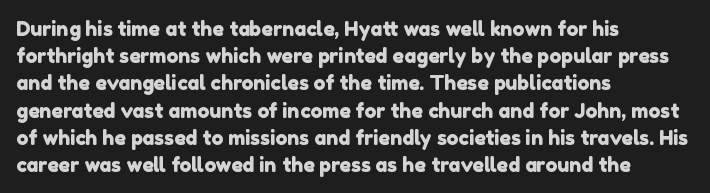
{"underline": "no", "align": "left", "line_spacing": "normal", "line_spacing_ratio": 1.36, "letter_spacing": "normal", "letter_spacing_em": 0.0, "glyph_px": 20}
